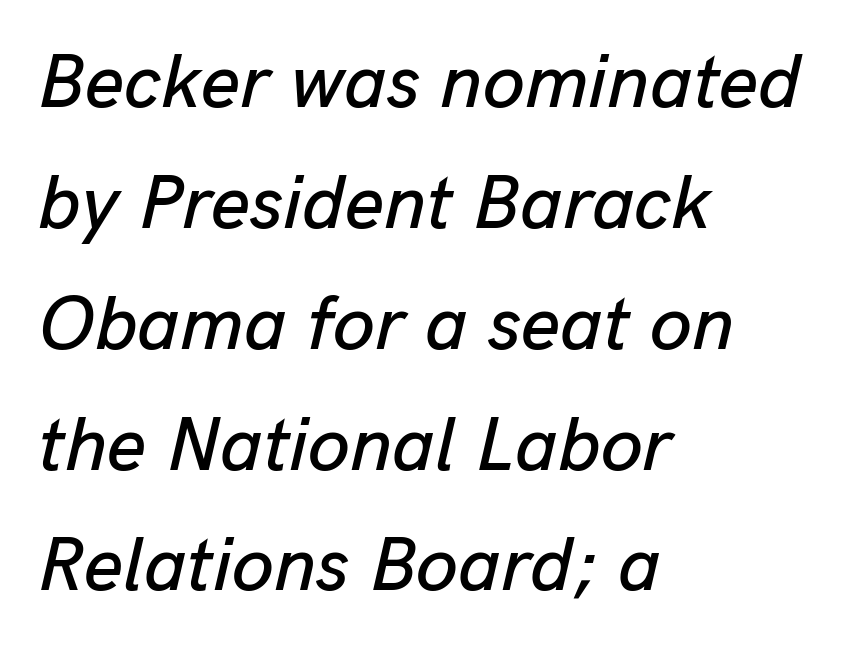
The image shows 76 px text type, italic (leaning right); set left-aligned, normal line spacing (1.59x), normal letter spacing, not underlined; low stroke contrast and a medium x-height.
